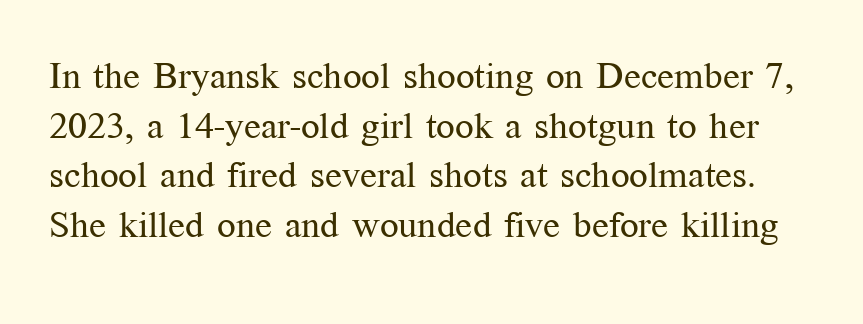
Each row of text sits above clean, open space. Spacing verdict: proportional, widths tailored to each character. These lines are composed in type with serifs. Ordinary non-slanted type is in use. The passage shown has conventional tracking throughout.
